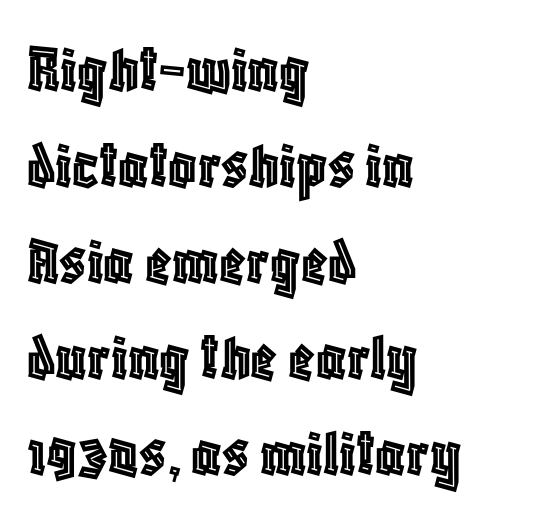
{"italic": "no", "width": "condensed", "x_height": "large", "monospaced": "no", "underline": "no", "align": "left", "line_spacing": "normal", "line_spacing_ratio": 1.39, "letter_spacing": "normal", "letter_spacing_em": 0.0, "glyph_px": 69}
